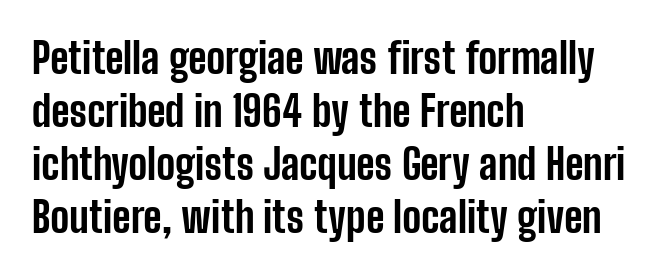
{"serif": "no", "italic": "no", "bold": "yes", "weight": "bold", "width": "condensed", "stroke_contrast": "low", "x_height": "medium", "monospaced": "no", "underline": "no", "align": "left", "line_spacing": "normal", "line_spacing_ratio": 1.26, "letter_spacing": "normal", "letter_spacing_em": 0.0, "glyph_px": 42}
